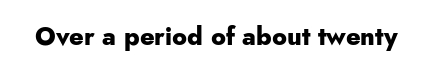
{"italic": "no", "bold": "yes", "underline": "no", "letter_spacing": "normal", "letter_spacing_em": 0.0, "glyph_px": 25}
